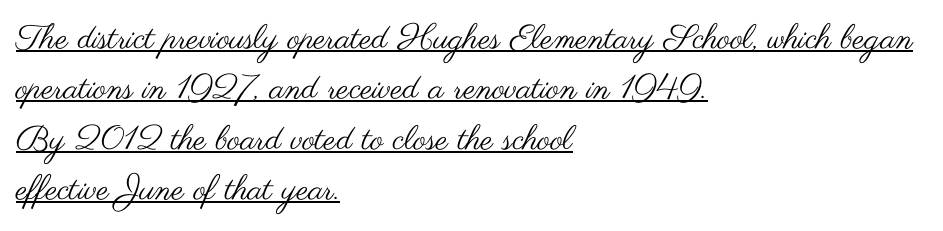
Q: Is the text bold? A: No.
Q: Is the text italic (slanted)? A: Yes.
Q: Is the typeface a serif or a sans-serif typeface? A: Sans-serif.
Q: Is the text underlined? A: Yes.
Q: How is the paragraph aligned? A: Left-aligned.
Q: Is the spacing between letters normal or unusually wide? A: Normal.
Q: Is the spacing between lines tight, normal or loose? A: Normal.
Q: Width (condensed, normal, or wide)? A: Wide.
Q: Stroke contrast? A: Medium.
Q: x-height? A: Small.
Q: Monospaced? A: No.
